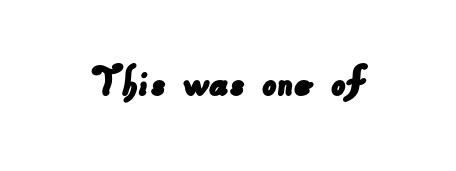
Q: Is the typeface a serif or a sans-serif typeface? A: Sans-serif.
Q: Is the text underlined? A: No.
Q: Is the spacing between letters normal or unusually wide? A: Normal.
Q: Width (condensed, normal, or wide)? A: Normal.
Q: Stroke contrast? A: Low.
Q: x-height? A: Small.
Q: Monospaced? A: No.
